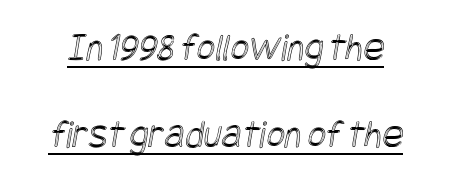
{"width": "condensed", "x_height": "large", "underline": "yes", "line_spacing": "loose", "line_spacing_ratio": 2.18, "letter_spacing": "normal", "letter_spacing_em": 0.0, "glyph_px": 40}
